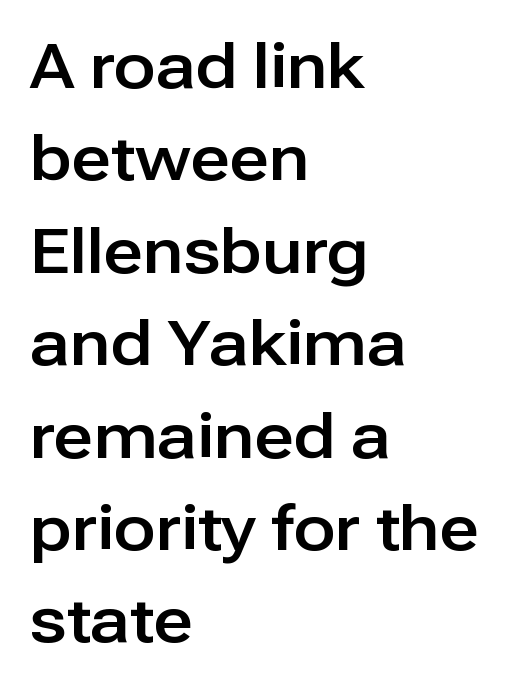
The image shows 62 px sans-serif type, upright; set left-aligned, normal line spacing (1.49x), normal letter spacing, not underlined; low stroke contrast and a medium x-height.
